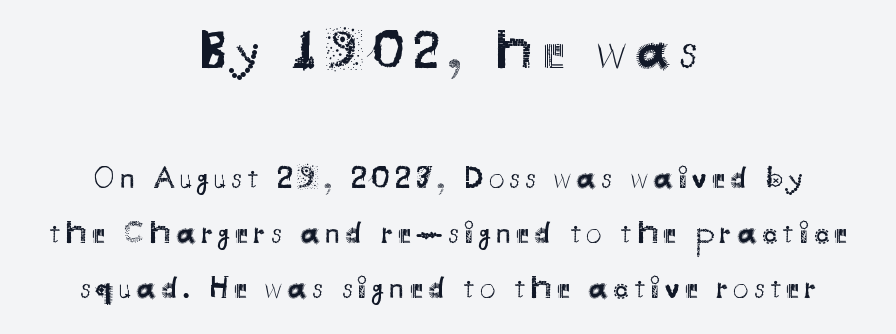
The image shows 54 px regular-weight sans-serif type, upright; set centered, line spacing 1.77x, not underlined; the first (top) block is 1.74x larger; medium stroke contrast and a small x-height.
